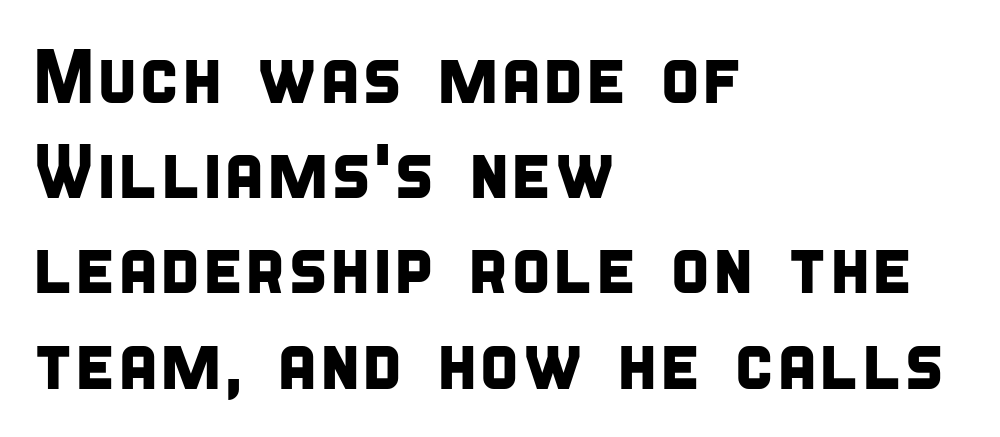
The image shows 75 px condensed sans-serif type; set left-aligned, normal line spacing (1.27x), normal letter spacing, not underlined; low stroke contrast and a large x-height.
